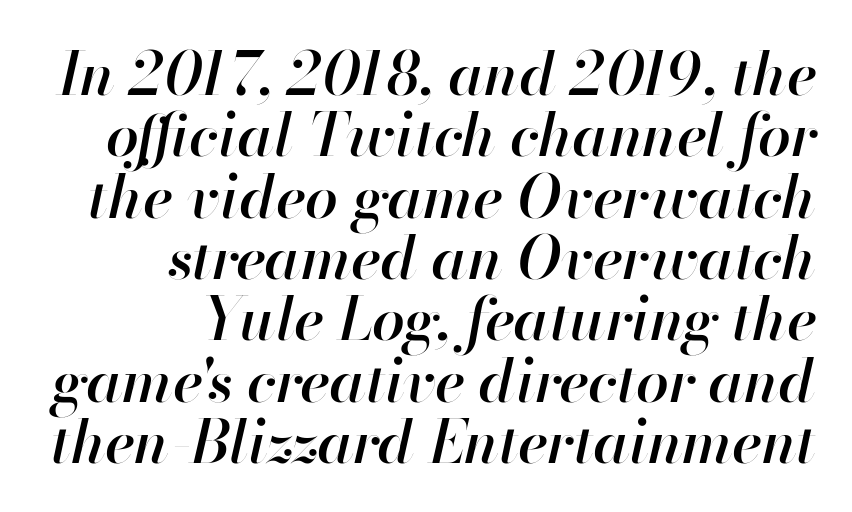
{"italic": "yes", "lean": "right", "slant_degrees": 13, "bold": "semi", "weight": "semibold", "width": "normal", "stroke_contrast": "high", "x_height": "small", "monospaced": "no", "underline": "no", "align": "right", "line_spacing": "tight", "line_spacing_ratio": 1.04, "letter_spacing": "normal", "letter_spacing_em": 0.0, "glyph_px": 59}
